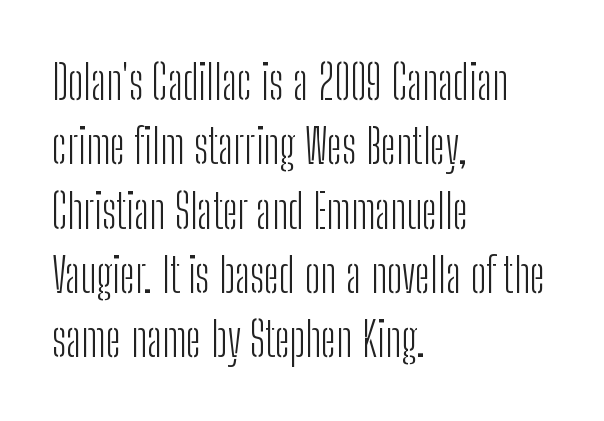
{"serif": "no", "italic": "no", "bold": "no", "weight": "light", "width": "condensed", "stroke_contrast": "low", "x_height": "medium", "monospaced": "no", "underline": "no", "align": "left", "line_spacing": "normal", "line_spacing_ratio": 1.34, "letter_spacing": "normal", "letter_spacing_em": 0.0, "glyph_px": 48}
